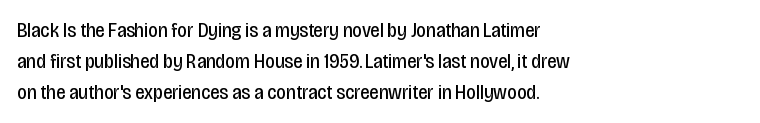
No chunkiness to these letters — they're not bold. The area under the type is left untouched. This rendering uses left alignment, leaving the right contour irregular. The font's upright variant was chosen for this text. Compared with typical body copy, the letter spacing here is the same.
